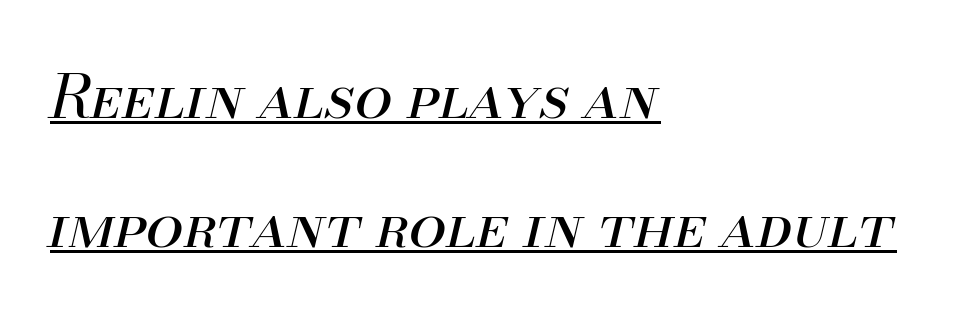
Q: Is the text bold? A: No.
Q: Is the text italic (slanted)? A: Yes, it leans right by about 13 degrees.
Q: Is the text underlined? A: Yes.
Q: How is the paragraph aligned? A: Left-aligned.
Q: Is the spacing between letters normal or unusually wide? A: Normal.
Q: Is the spacing between lines tight, normal or loose? A: Loose.
Q: Width (condensed, normal, or wide)? A: Normal.
Q: Stroke contrast? A: Medium.
Q: x-height? A: Small.
Q: Monospaced? A: No.
